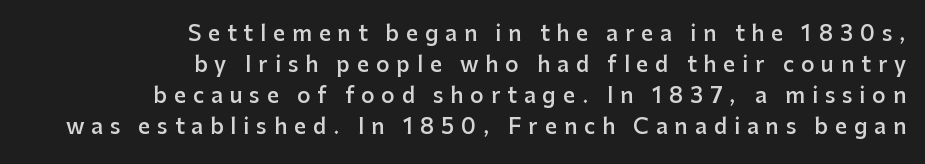
Does extra space separate the letters? Yes, quite a lot of it. Does the weight exceed regular? Yes, but only to semibold. Nope, not italic — everything's standing straight. The text block is weighted toward the right margin, trailing off unevenly leftward.
